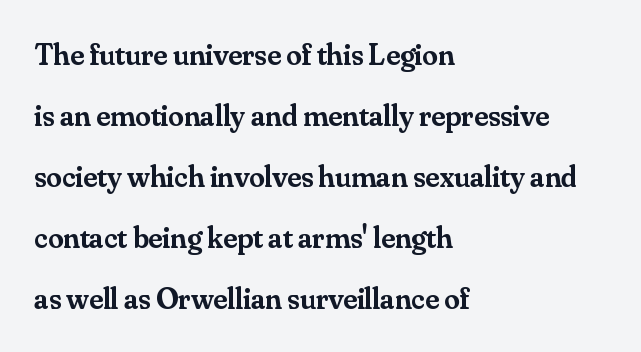
{"serif": "yes", "italic": "no", "bold": "semi", "weight": "semibold", "width": "normal", "stroke_contrast": "medium", "x_height": "small", "monospaced": "no", "underline": "no", "align": "left", "line_spacing": "loose", "line_spacing_ratio": 1.97, "letter_spacing": "normal", "letter_spacing_em": 0.0, "glyph_px": 31}
